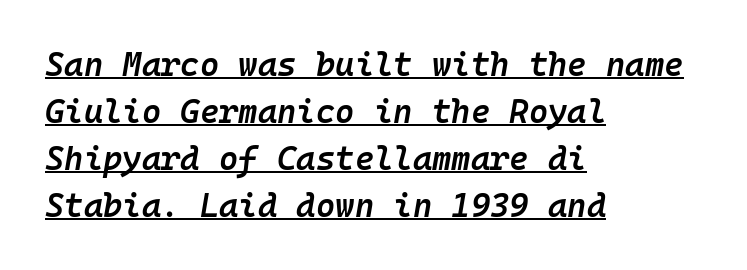
{"italic": "yes", "lean": "right", "slant_degrees": 10, "bold": "semi", "weight": "semibold", "width": "normal", "stroke_contrast": "low", "x_height": "medium", "monospaced": "yes", "underline": "yes", "align": "left", "line_spacing": "normal", "line_spacing_ratio": 1.42, "letter_spacing": "normal", "letter_spacing_em": 0.0, "glyph_px": 33}
